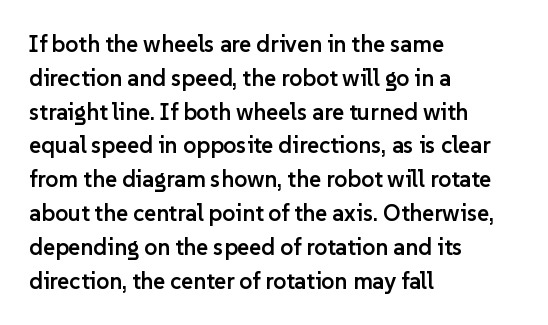
The image shows 23 px text type, upright; set left-aligned, normal line spacing (1.47x), normal letter spacing, not underlined.
